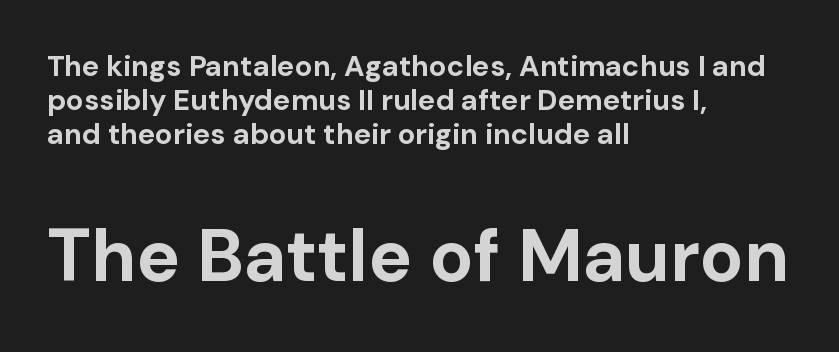
{"serif": "no", "italic": "no", "bold": "yes", "weight": "bold", "width": "normal", "stroke_contrast": "low", "x_height": "medium", "monospaced": "no", "underline": "no", "align": "left", "line_spacing_ratio": 1.18, "letter_spacing": "normal", "letter_spacing_em": 0.0, "larger_block": "second", "size_ratio": 2.52, "glyph_px": 73}
